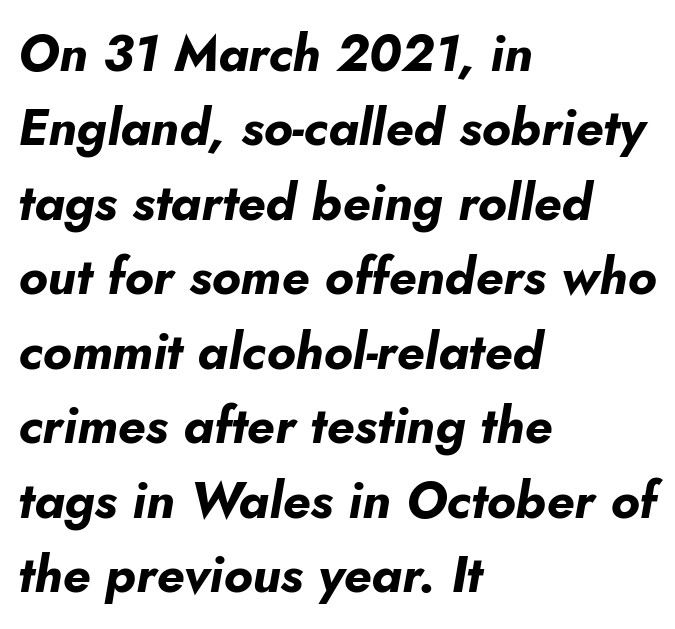
Q: Is the text bold? A: Yes.
Q: Is the text italic (slanted)? A: Yes, it leans right by about 10 degrees.
Q: Is the text underlined? A: No.
Q: How is the paragraph aligned? A: Left-aligned.
Q: Is the spacing between letters normal or unusually wide? A: Normal.
Q: Is the spacing between lines tight, normal or loose? A: Normal.
Q: Width (condensed, normal, or wide)? A: Normal.
Q: Stroke contrast? A: Low.
Q: x-height? A: Small.
Q: Monospaced? A: No.
